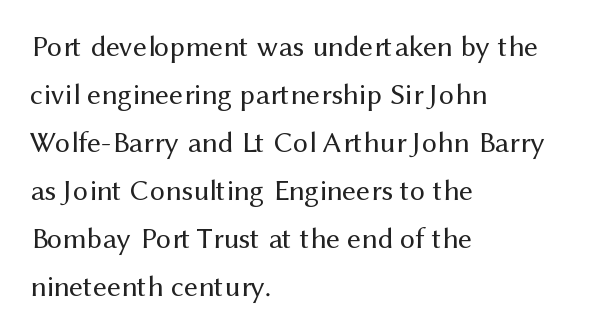
The image shows 30 px regular-weight sans-serif type, upright; set left-aligned, normal line spacing (1.6x), normal letter spacing, not underlined; medium stroke contrast and a medium x-height.
